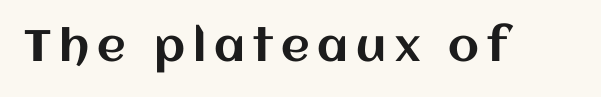
{"italic": "no", "width": "normal", "stroke_contrast": "medium", "x_height": "large", "monospaced": "no", "underline": "no", "glyph_px": 44}
